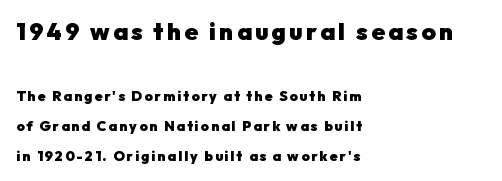
The image shows 24 px bold type, upright; set left-aligned, loose line spacing (2.15x), not underlined; the first (top) block is 1.71x larger.
